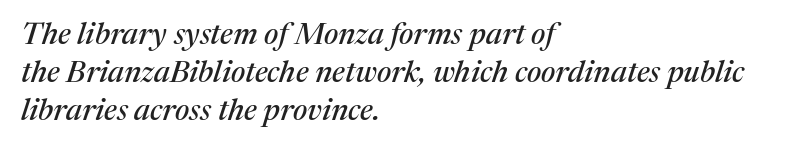
Q: Is the text italic (slanted)? A: Yes, it leans right by about 17 degrees.
Q: Is the typeface a serif or a sans-serif typeface? A: Serif.
Q: Is the text underlined? A: No.
Q: How is the paragraph aligned? A: Left-aligned.
Q: Is the spacing between letters normal or unusually wide? A: Normal.
Q: Is the spacing between lines tight, normal or loose? A: Normal.
Q: Width (condensed, normal, or wide)? A: Normal.
Q: Stroke contrast? A: Medium.
Q: x-height? A: Medium.
Q: Monospaced? A: No.
